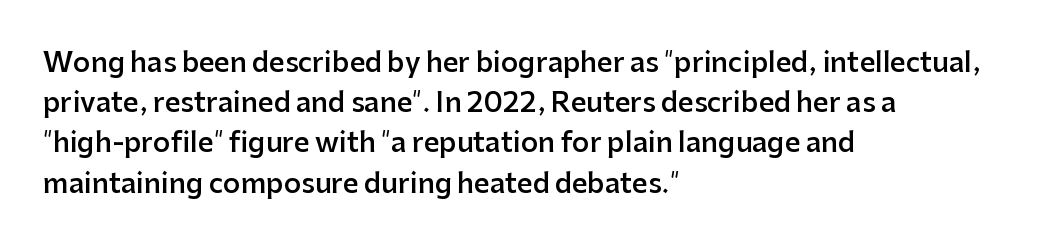
{"italic": "no", "bold": "semi", "underline": "no", "align": "left", "line_spacing": "normal", "line_spacing_ratio": 1.49, "letter_spacing": "normal", "letter_spacing_em": 0.0, "glyph_px": 27}
